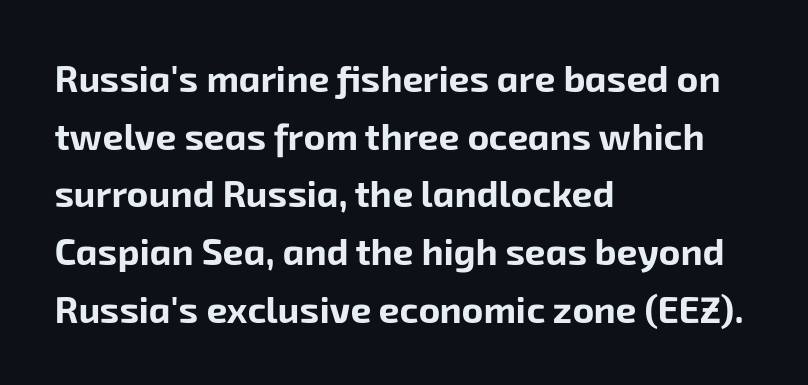
Glyph-to-glyph distance matches everyday printed text. The strip under each line holds only bare page. Caption: multi-line text, flush left, ragged right. Here the designer chose a conventional face with non-uniform glyph widths.
